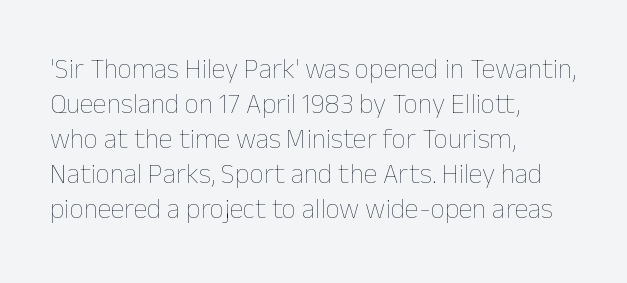
{"italic": "no", "bold": "no", "weight": "thin", "width": "normal", "stroke_contrast": "low", "x_height": "medium", "monospaced": "no", "underline": "no", "align": "left", "line_spacing": "normal", "line_spacing_ratio": 1.25, "letter_spacing": "normal", "letter_spacing_em": 0.0, "glyph_px": 28}
